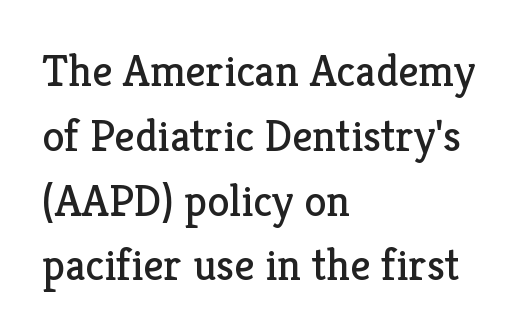
Q: Is the text bold? A: No.
Q: Is the text italic (slanted)? A: No, it is upright.
Q: Is the typeface a serif or a sans-serif typeface? A: Serif.
Q: Is the text underlined? A: No.
Q: How is the paragraph aligned? A: Left-aligned.
Q: Is the spacing between letters normal or unusually wide? A: Normal.
Q: Is the spacing between lines tight, normal or loose? A: Normal.
Q: Width (condensed, normal, or wide)? A: Normal.
Q: Stroke contrast? A: Low.
Q: x-height? A: Medium.
Q: Monospaced? A: No.
